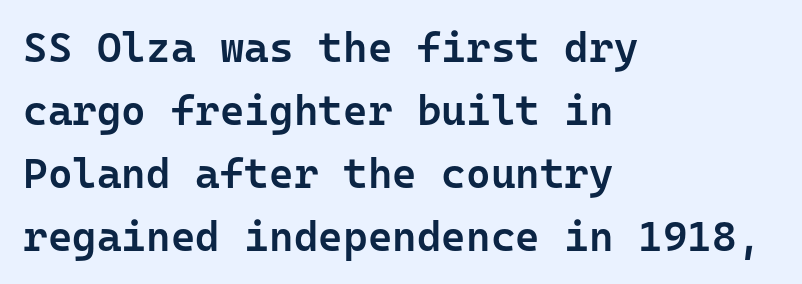
A bare baseline throughout the passage. Horizontal bands of white between lines are of average thickness. No italicization has been applied; the sample stays upright. Tracking here is standard; glyphs follow each other at the usual distance.
